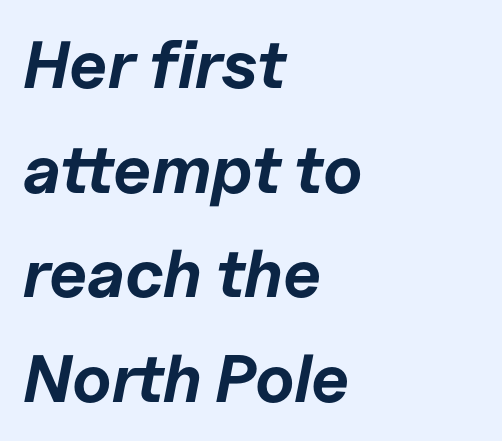
{"italic": "yes", "lean": "right", "slant_degrees": 11, "bold": "yes", "weight": "bold", "width": "normal", "stroke_contrast": "low", "x_height": "medium", "monospaced": "no", "underline": "no", "align": "left", "line_spacing": "normal", "line_spacing_ratio": 1.56, "letter_spacing": "normal", "letter_spacing_em": 0.0, "glyph_px": 67}
